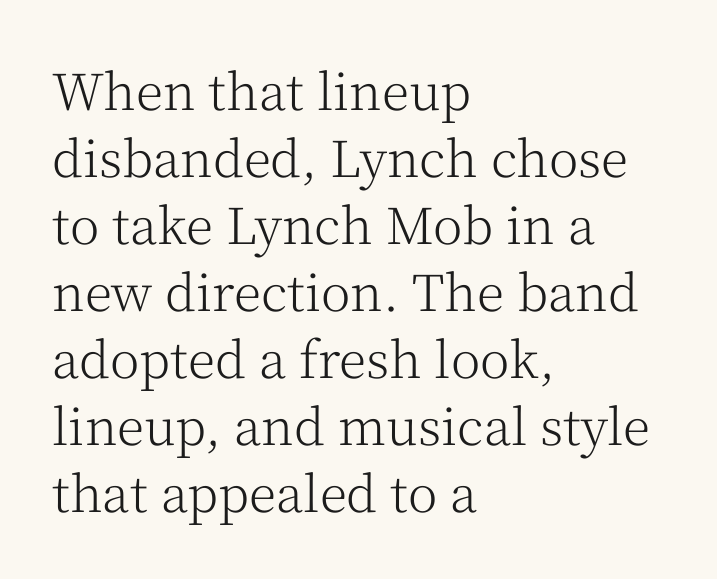
Q: Is the text bold? A: No.
Q: Is the text italic (slanted)? A: No, it is upright.
Q: Is the typeface a serif or a sans-serif typeface? A: Serif.
Q: Is the text underlined? A: No.
Q: How is the paragraph aligned? A: Left-aligned.
Q: Is the spacing between letters normal or unusually wide? A: Normal.
Q: Is the spacing between lines tight, normal or loose? A: Normal.
Q: Width (condensed, normal, or wide)? A: Normal.
Q: Stroke contrast? A: Medium.
Q: x-height? A: Medium.
Q: Monospaced? A: No.
